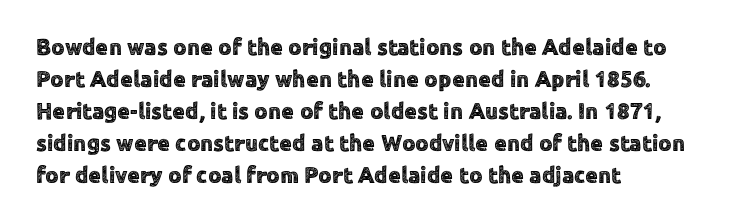
The image shows 23 px text type, upright; set left-aligned, normal line spacing (1.39x), normal letter spacing, not underlined.
